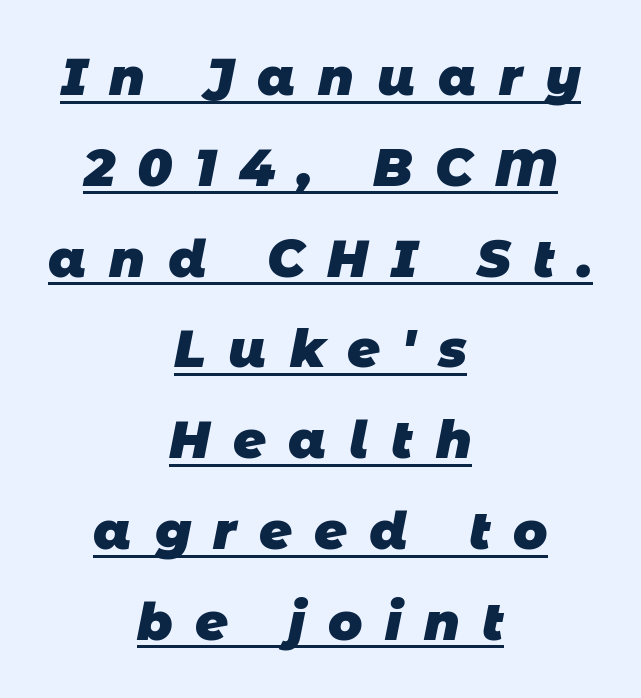
The lines are quadded center. Like a heading marked for emphasis, these lines bear an underscore. Varying glyph widths throughout — classic text-font behaviour. Is the type bold? Yes — the strokes are clearly thick and heavy.
